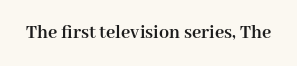
The rendering keeps characters at their native spacing. Underlining? Definitely not there. Nope, not italic — everything's standing straight. Set as a true bold cut, around the 700 mark.
